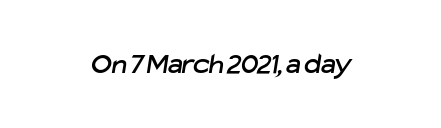
Q: Is the typeface a serif or a sans-serif typeface? A: Sans-serif.
Q: Is the text underlined? A: No.
Q: Is the spacing between letters normal or unusually wide? A: Normal.
Q: Width (condensed, normal, or wide)? A: Normal.
Q: Stroke contrast? A: Low.
Q: x-height? A: Medium.
Q: Monospaced? A: No.
